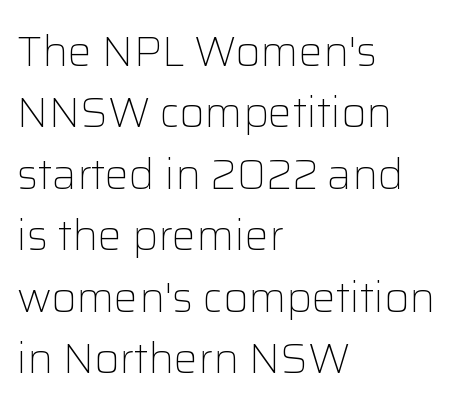
{"serif": "no", "italic": "no", "bold": "no", "weight": "light", "width": "normal", "stroke_contrast": "low", "x_height": "medium", "monospaced": "no", "underline": "no", "align": "left", "line_spacing": "normal", "line_spacing_ratio": 1.43, "letter_spacing": "normal", "letter_spacing_em": 0.0, "glyph_px": 43}
